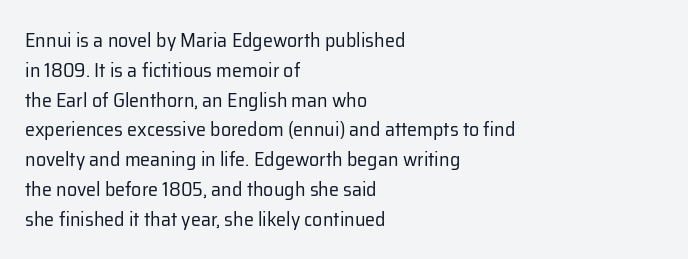
{"italic": "no", "bold": "no", "underline": "no", "align": "left", "line_spacing": "normal", "line_spacing_ratio": 1.49, "letter_spacing": "normal", "letter_spacing_em": 0.0, "glyph_px": 20}
